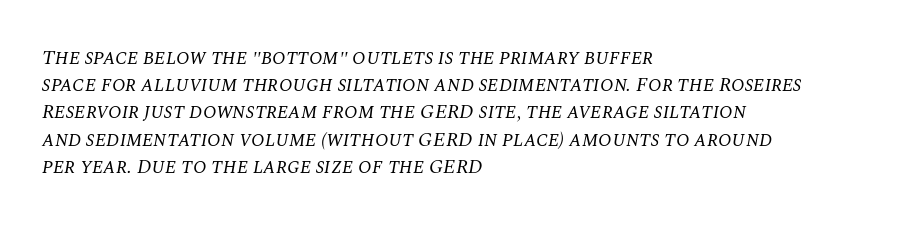
{"italic": "yes", "lean": "right", "slant_degrees": 10, "bold": "no", "underline": "no", "align": "left", "line_spacing": "normal", "line_spacing_ratio": 1.36, "letter_spacing": "normal", "letter_spacing_em": 0.0, "glyph_px": 20}
